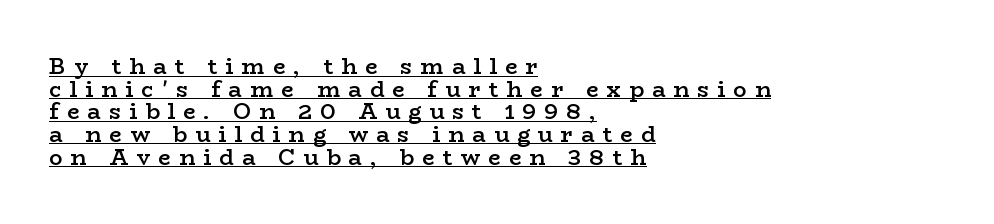
Q: Is the text bold? A: Semi-bold.
Q: Is the text italic (slanted)? A: No, it is upright.
Q: Is the text underlined? A: Yes.
Q: How is the paragraph aligned? A: Left-aligned.
Q: Is the spacing between letters normal or unusually wide? A: Unusually wide.
Q: Is the spacing between lines tight, normal or loose? A: Tight.
